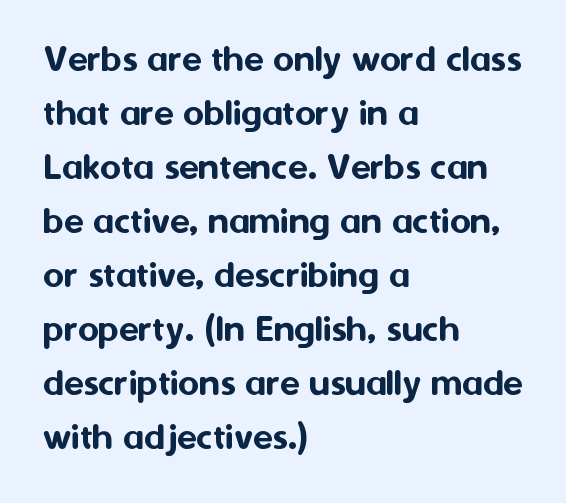
Q: Is the text italic (slanted)? A: No, it is upright.
Q: Is the typeface a serif or a sans-serif typeface? A: Sans-serif.
Q: Is the text underlined? A: No.
Q: How is the paragraph aligned? A: Left-aligned.
Q: Is the spacing between letters normal or unusually wide? A: Normal.
Q: Is the spacing between lines tight, normal or loose? A: Normal.
Q: Width (condensed, normal, or wide)? A: Normal.
Q: Stroke contrast? A: Medium.
Q: x-height? A: Medium.
Q: Monospaced? A: No.
